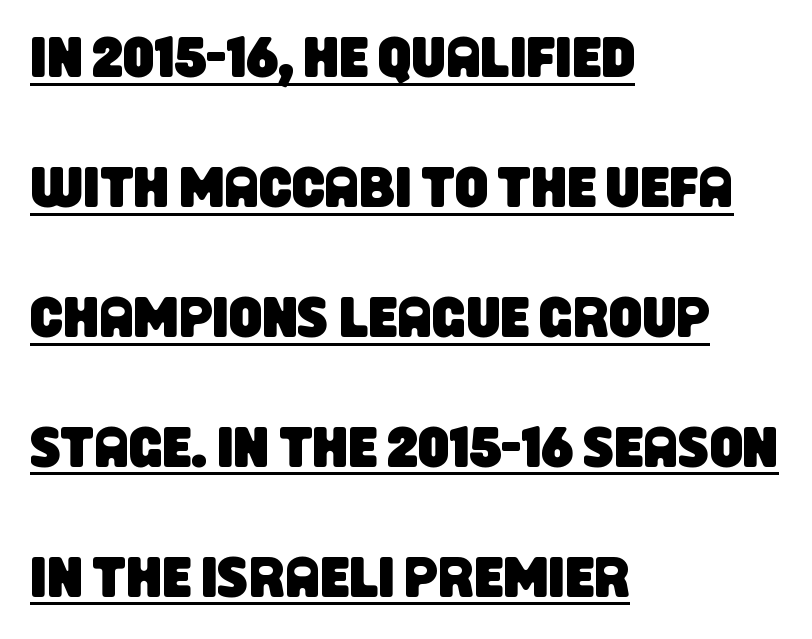
The image shows 58 px condensed sans-serif type; set left-aligned, loose line spacing (2.24x), normal letter spacing, underlined; low stroke contrast and a large x-height.
